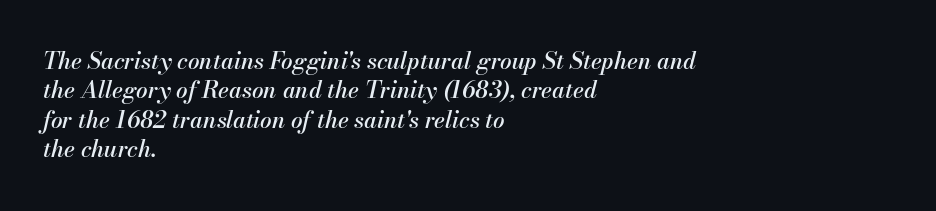
The image shows 23 px text type, italic (leaning right); set left-aligned, normal line spacing (1.28x), normal letter spacing, not underlined.
